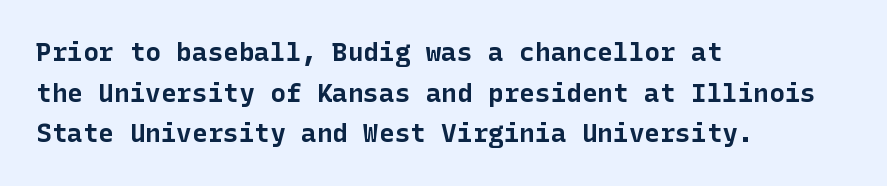
The image shows 26 px bold type, upright; set left-aligned, normal line spacing (1.56x), normal letter spacing, not underlined.
